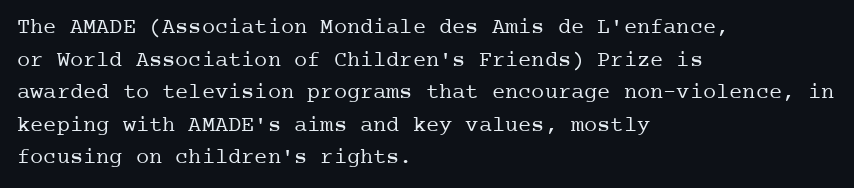
{"italic": "no", "bold": "no", "underline": "no", "align": "left", "line_spacing": "normal", "line_spacing_ratio": 1.48, "letter_spacing": "normal", "letter_spacing_em": 0.0, "glyph_px": 22}
